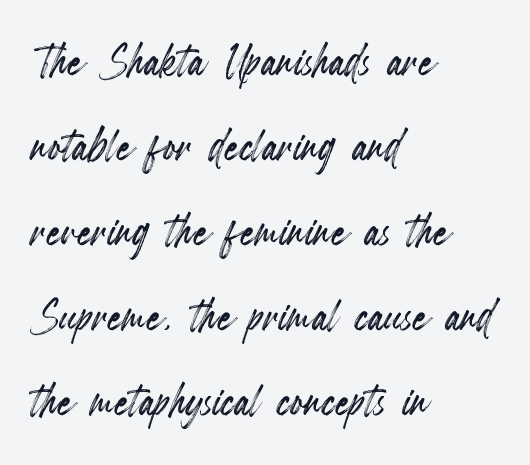
The image shows 57 px condensed type; set left-aligned, normal line spacing (1.49x), normal letter spacing, not underlined; a small x-height.
